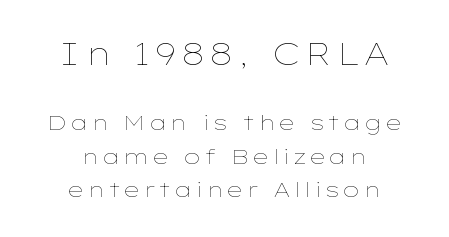
Q: Is the text bold? A: No.
Q: Is the text italic (slanted)? A: No, it is upright.
Q: Is the text underlined? A: No.
Q: How is the paragraph aligned? A: Centered.
Q: Is the spacing between lines tight, normal or loose? A: Normal.
Q: Which block of text is set in a larger size, the first (top) or the second (bottom)? A: The first (top) one.
Q: Width (condensed, normal, or wide)? A: Wide.
Q: Stroke contrast? A: Low.
Q: x-height? A: Medium.
Q: Monospaced? A: No.
